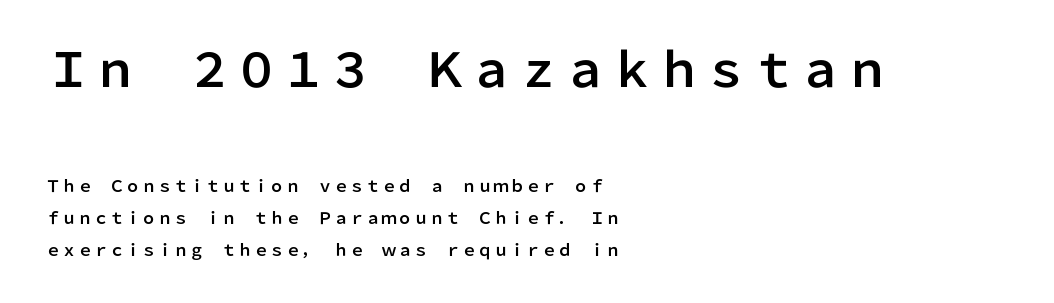
The image shows 47 px sans-serif type, upright; set left-aligned, loose line spacing (2.0x), normal letter spacing, not underlined; the first (top) block is 2.94x larger; low stroke contrast and a medium x-height.
